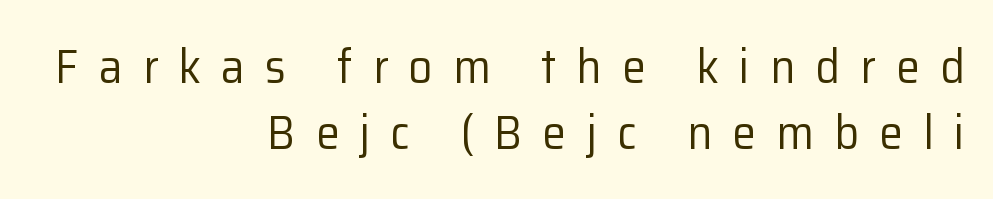
The image shows 48 px regular-weight sans-serif type, upright; set right-aligned, normal line spacing (1.37x), unusually wide letter spacing (+0.42 em), not underlined; low stroke contrast and a medium x-height.
